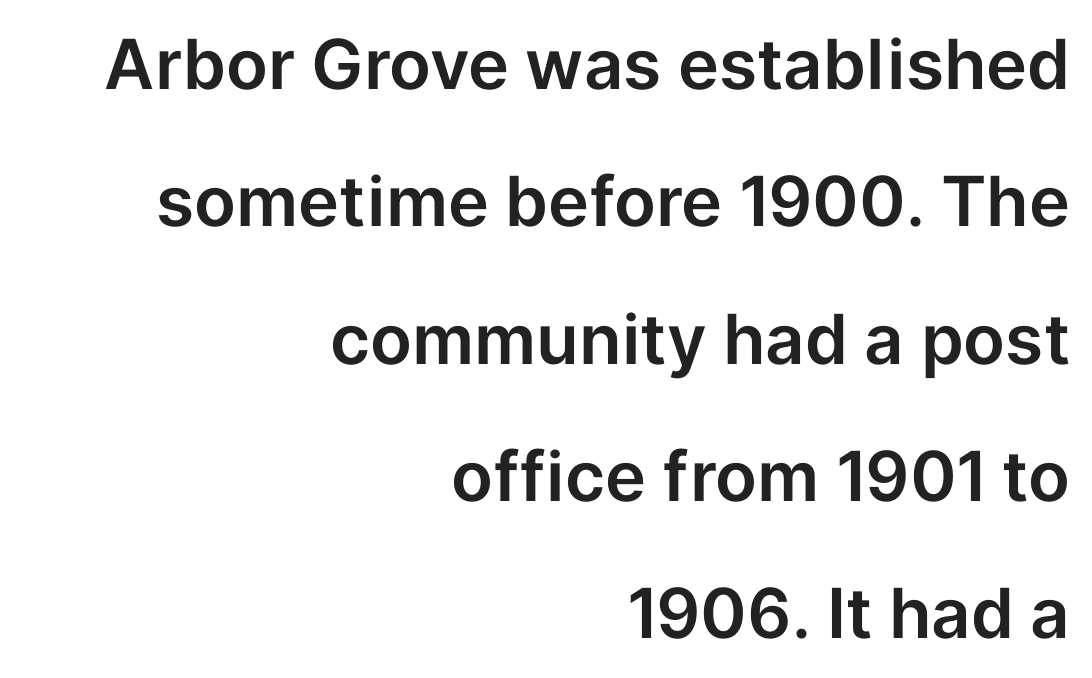
{"serif": "no", "italic": "no", "width": "normal", "stroke_contrast": "low", "x_height": "medium", "monospaced": "no", "underline": "no", "align": "right", "line_spacing": "loose", "line_spacing_ratio": 1.99, "letter_spacing": "normal", "letter_spacing_em": 0.0, "glyph_px": 69}
